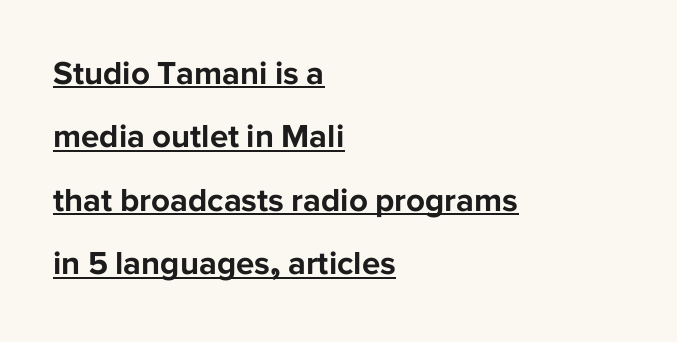
The rendering uses a large line-height, opening up the rows. One-word summary of the alignment: left. Observe the ordinary spacing: letters are neighbours, not strangers. Classification — sans serif. Here the designer chose a conventional face with non-uniform glyph widths.
